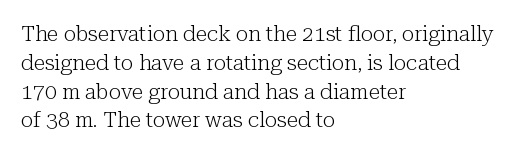
Q: Is the text bold? A: No.
Q: Is the text italic (slanted)? A: No, it is upright.
Q: Is the text underlined? A: No.
Q: How is the paragraph aligned? A: Left-aligned.
Q: Is the spacing between letters normal or unusually wide? A: Normal.
Q: Is the spacing between lines tight, normal or loose? A: Normal.
